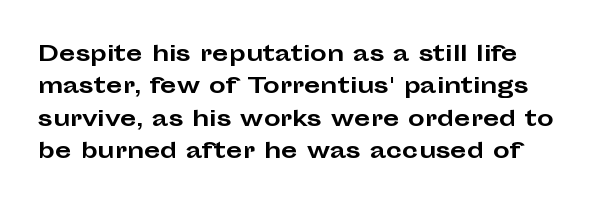
Do the letters lean? They stand straight. Heavy-handed strokes throughout: this text is bold. The horizontal fit of the characters is conventional and even. Check under the words: just untouched page. Does the leading feel generous? No, just average.
